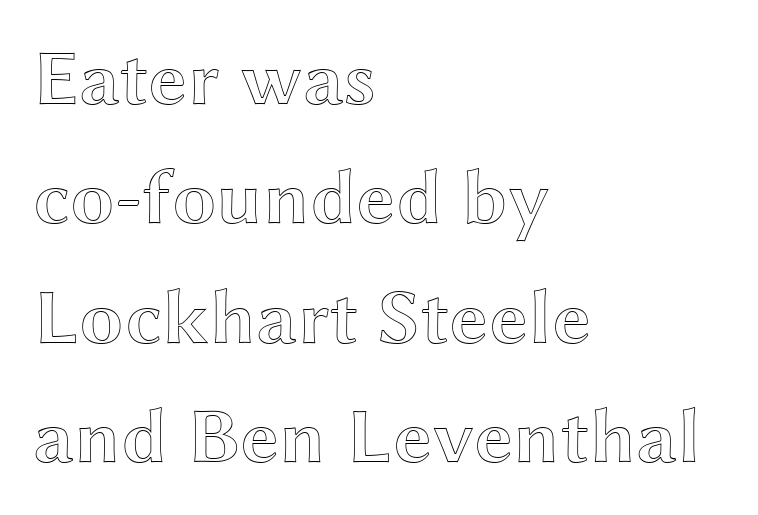
{"italic": "no", "width": "wide", "x_height": "medium", "monospaced": "no", "underline": "no", "align": "left", "line_spacing": "normal", "line_spacing_ratio": 1.51, "letter_spacing": "normal", "letter_spacing_em": 0.0, "glyph_px": 79}
